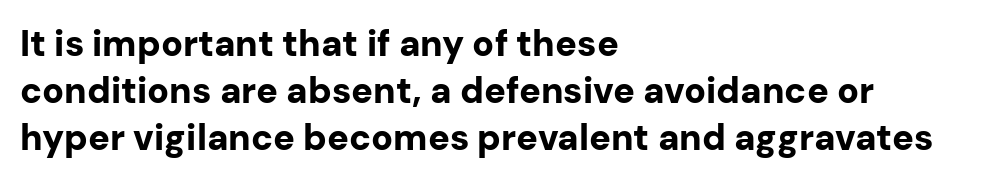
Nope, not italic — everything's standing straight. Interline gaps are of average width in this sample. Spacing between characters is what you'd get straight out of the box. Letters rest on an invisible, unmarked baseline. Typesetter's note: full bold, strokes at maximum text heaviness. Reading down the block, your eye returns to a fixed left position each line.
